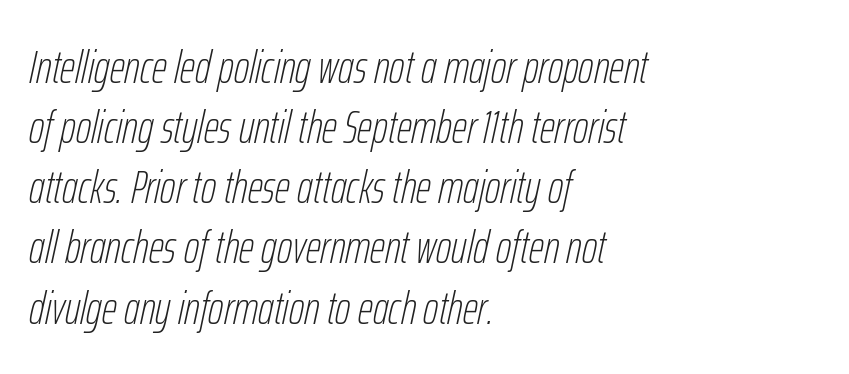
Q: Is the text bold? A: No.
Q: Is the text italic (slanted)? A: Yes, it leans right by about 12 degrees.
Q: Is the text underlined? A: No.
Q: How is the paragraph aligned? A: Left-aligned.
Q: Is the spacing between letters normal or unusually wide? A: Normal.
Q: Is the spacing between lines tight, normal or loose? A: Normal.
Q: Width (condensed, normal, or wide)? A: Condensed.
Q: Stroke contrast? A: Low.
Q: x-height? A: Medium.
Q: Monospaced? A: No.
